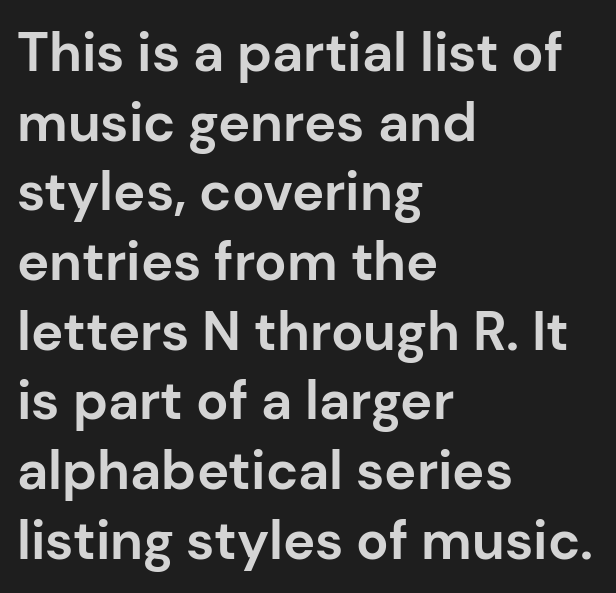
{"serif": "no", "italic": "no", "bold": "yes", "weight": "bold", "width": "normal", "stroke_contrast": "low", "x_height": "medium", "monospaced": "no", "underline": "no", "align": "left", "line_spacing": "normal", "line_spacing_ratio": 1.29, "letter_spacing": "normal", "letter_spacing_em": 0.0, "glyph_px": 54}
